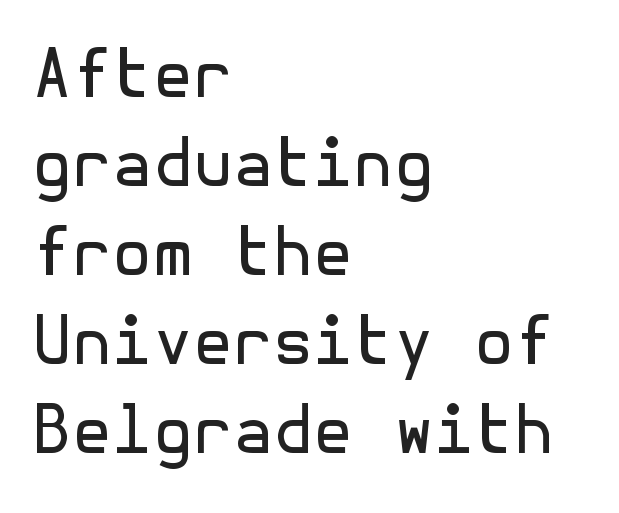
The image shows 65 px regular-weight sans-serif type, upright; set left-aligned, normal line spacing (1.37x), normal letter spacing, not underlined; a medium x-height.
